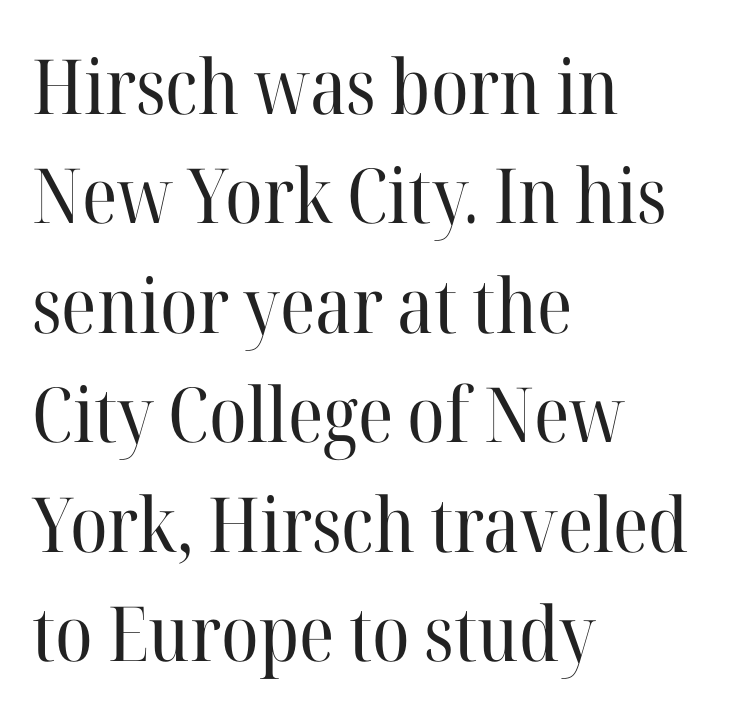
Posture: straight, roman, zero tilt. Heaviness? Minimal to ordinary, like unemphasized prose. The passage shown has conventional tracking throughout. The designer went with a serif here, giving each stem small feet. Interline gaps are of average width in this sample.
